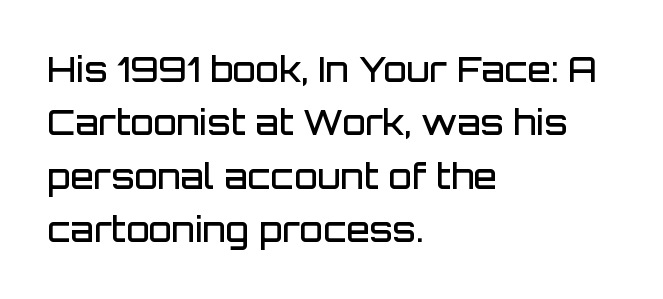
The passage shown is semibold, sitting just below true bold. You could call the tracking neutral — neither tight nor loose. Ordinary non-slanted type is in use. Typographically, this falls in the sans-serif category.
